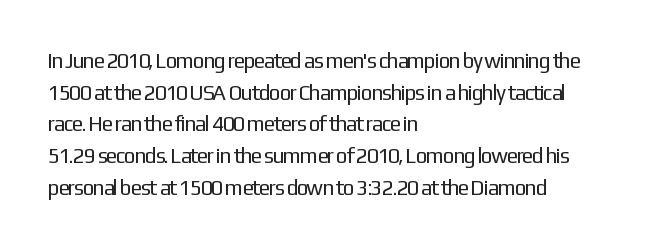
The image shows 21 px text type, upright; set left-aligned, normal line spacing (1.51x), normal letter spacing, not underlined.
